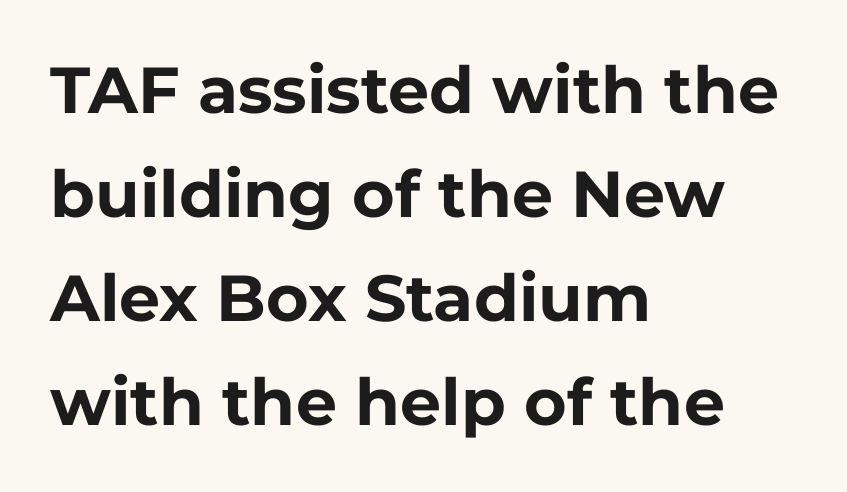
{"serif": "no", "italic": "no", "bold": "yes", "weight": "bold", "width": "normal", "stroke_contrast": "low", "x_height": "medium", "monospaced": "no", "underline": "no", "align": "left", "line_spacing": "normal", "line_spacing_ratio": 1.6, "letter_spacing": "normal", "letter_spacing_em": 0.0, "glyph_px": 65}
